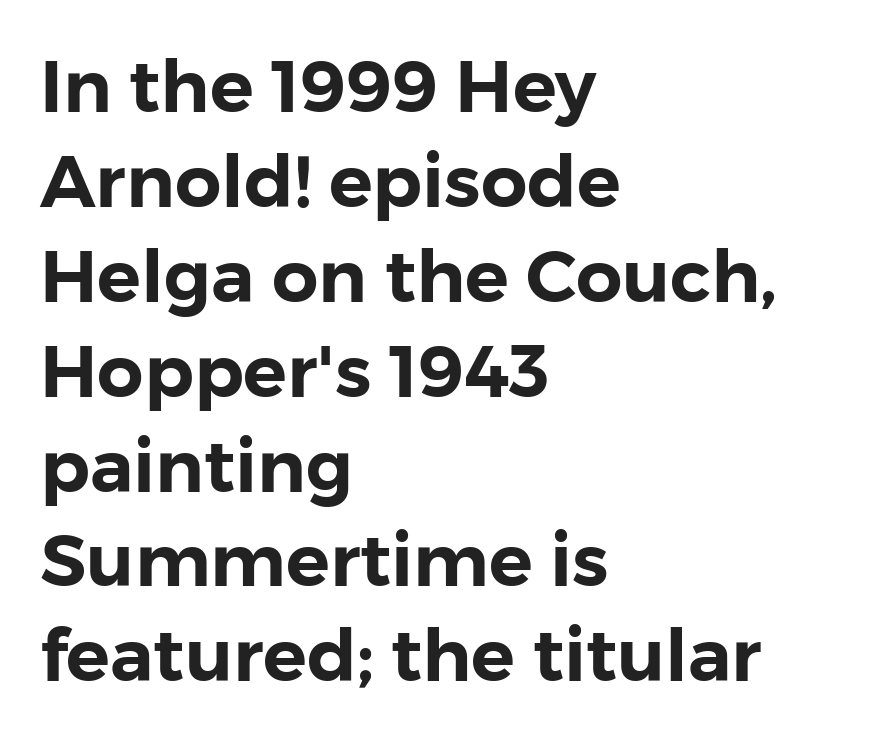
{"serif": "no", "italic": "no", "width": "normal", "stroke_contrast": "low", "x_height": "medium", "monospaced": "no", "underline": "no", "align": "left", "line_spacing": "normal", "line_spacing_ratio": 1.3, "letter_spacing": "normal", "letter_spacing_em": 0.0, "glyph_px": 73}
